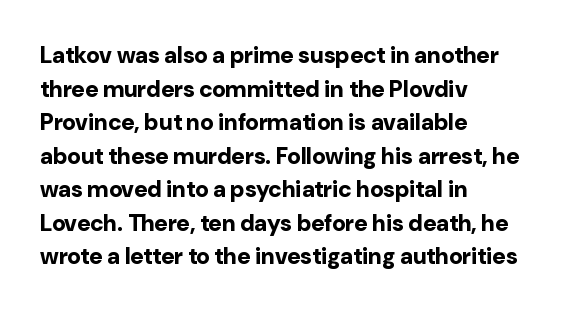
Q: Is the text bold? A: Yes.
Q: Is the text italic (slanted)? A: No, it is upright.
Q: Is the text underlined? A: No.
Q: How is the paragraph aligned? A: Left-aligned.
Q: Is the spacing between letters normal or unusually wide? A: Normal.
Q: Is the spacing between lines tight, normal or loose? A: Normal.
